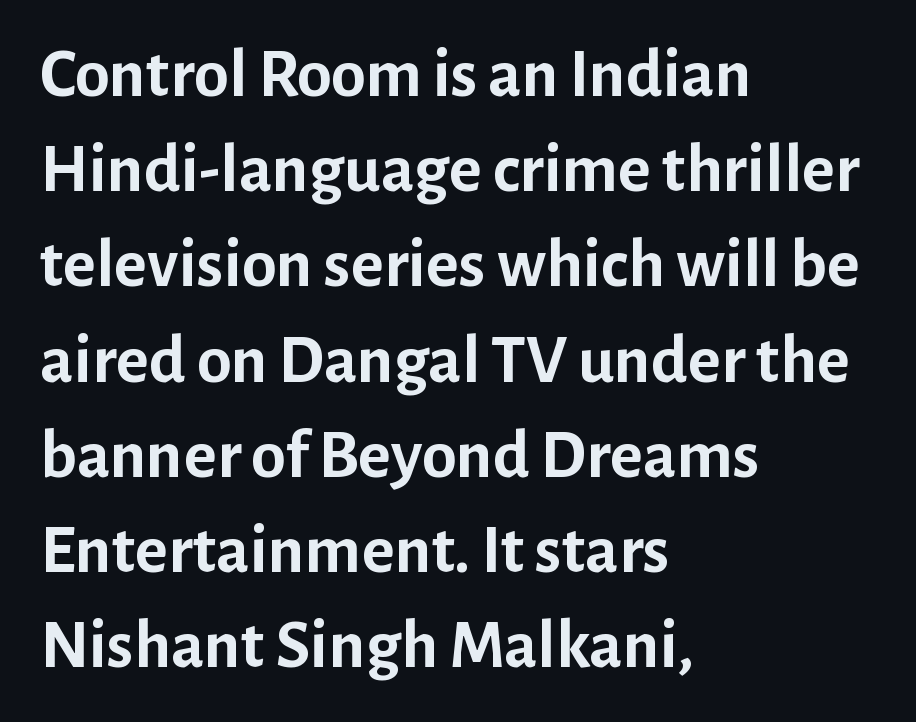
The image shows 70 px semibold sans-serif type, upright; set left-aligned, normal line spacing (1.36x), normal letter spacing, not underlined; low stroke contrast and a medium x-height.
